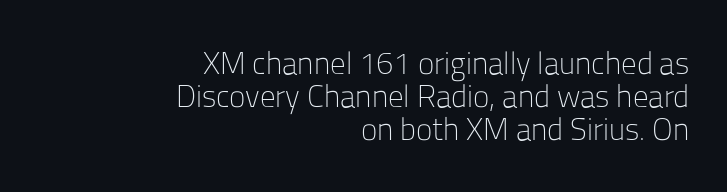
{"serif": "no", "italic": "no", "bold": "no", "weight": "light", "width": "normal", "stroke_contrast": "low", "x_height": "medium", "monospaced": "no", "underline": "no", "align": "right", "line_spacing": "tight", "line_spacing_ratio": 1.07, "letter_spacing": "normal", "letter_spacing_em": 0.0, "glyph_px": 31}
